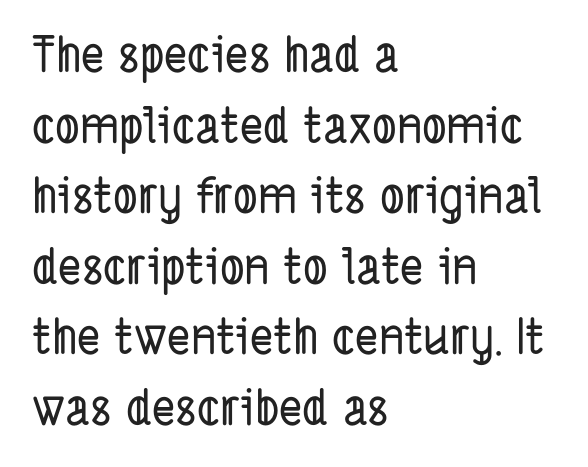
The image shows 49 px condensed sans-serif type; set left-aligned, normal line spacing (1.44x), normal letter spacing, not underlined; low stroke contrast and a medium x-height.
